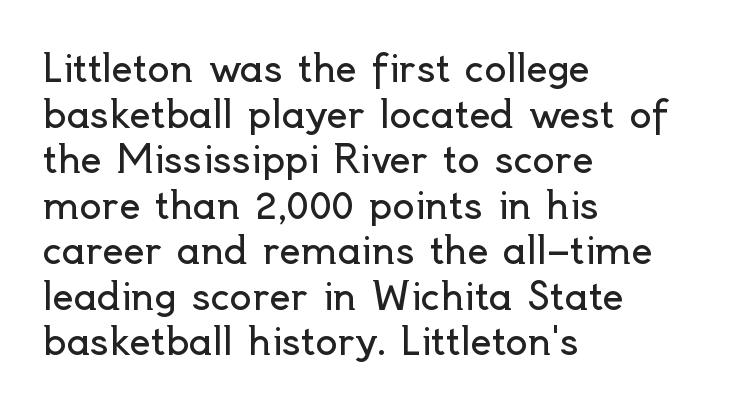
Q: Is the text bold? A: No.
Q: Is the text italic (slanted)? A: No, it is upright.
Q: Is the typeface a serif or a sans-serif typeface? A: Sans-serif.
Q: Is the text underlined? A: No.
Q: How is the paragraph aligned? A: Left-aligned.
Q: Is the spacing between letters normal or unusually wide? A: Normal.
Q: Width (condensed, normal, or wide)? A: Normal.
Q: x-height? A: Small.
Q: Monospaced? A: No.
